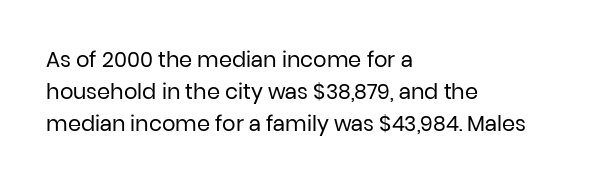
Q: Is the text bold? A: No.
Q: Is the text italic (slanted)? A: No, it is upright.
Q: Is the text underlined? A: No.
Q: How is the paragraph aligned? A: Left-aligned.
Q: Is the spacing between letters normal or unusually wide? A: Normal.
Q: Is the spacing between lines tight, normal or loose? A: Normal.
